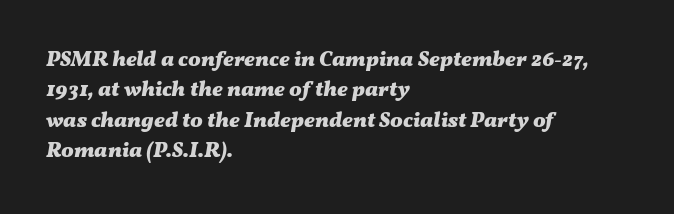
Q: Is the text bold? A: Yes.
Q: Is the text italic (slanted)? A: Yes, it leans right by about 11 degrees.
Q: Is the text underlined? A: No.
Q: How is the paragraph aligned? A: Left-aligned.
Q: Is the spacing between letters normal or unusually wide? A: Normal.
Q: Is the spacing between lines tight, normal or loose? A: Normal.
